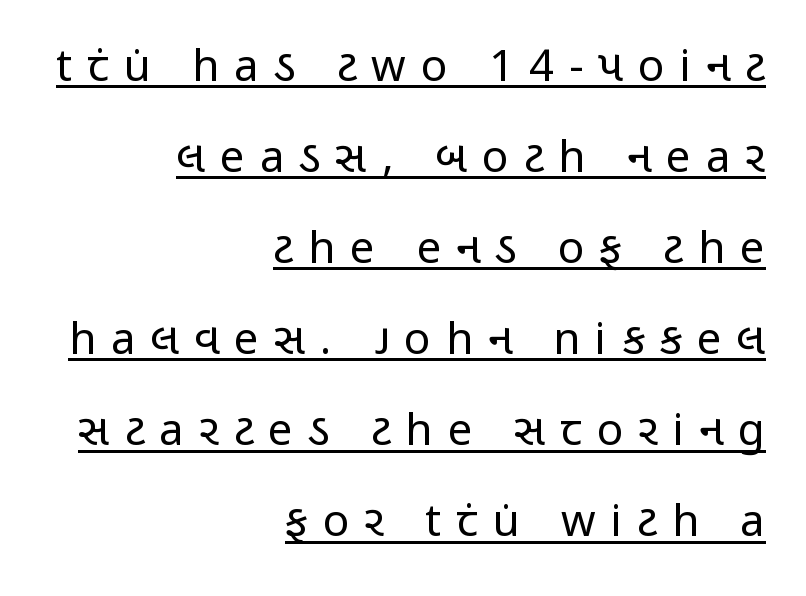
Reading down the block, your eye finds every line finishing at a fixed right position. Notice the wide empty band between every row — that's loose leading. Regarding serifs, this sample does without them. The rendering uses natural spacing where letterforms have individual widths.
